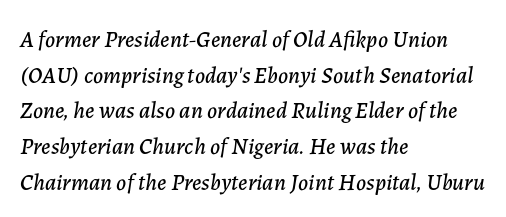
Quick note: italic. A clean baseline with only descenders dipping below it. One-word summary of the alignment: left. Standard letterfit; no display-style spreading of the glyphs. Vertical spacing — default.
